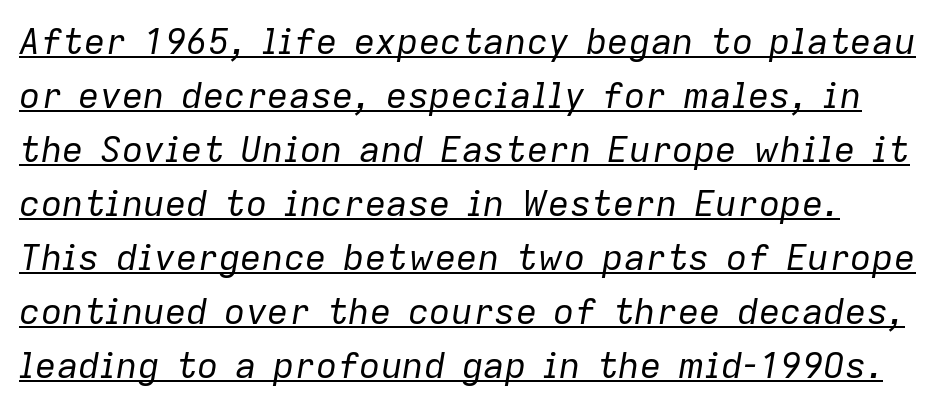
The image shows 36 px regular-weight type, italic (leaning right); set normal line spacing (1.5x), normal letter spacing, underlined; low stroke contrast and a medium x-height.
